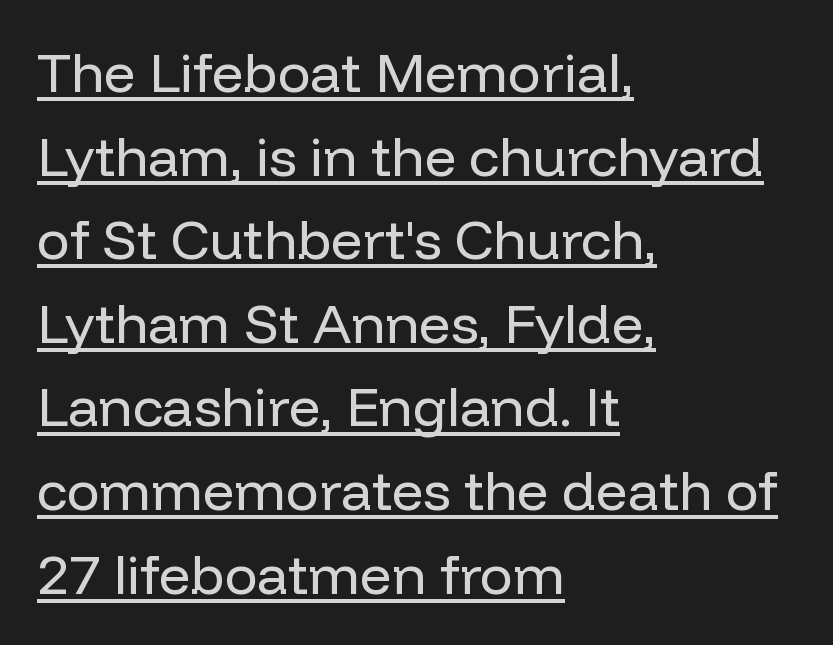
Q: Is the text bold? A: No.
Q: Is the text italic (slanted)? A: No, it is upright.
Q: Is the typeface a serif or a sans-serif typeface? A: Sans-serif.
Q: Is the text underlined? A: Yes.
Q: How is the paragraph aligned? A: Left-aligned.
Q: Is the spacing between letters normal or unusually wide? A: Normal.
Q: Is the spacing between lines tight, normal or loose? A: Normal.
Q: Width (condensed, normal, or wide)? A: Normal.
Q: Stroke contrast? A: Low.
Q: x-height? A: Medium.
Q: Monospaced? A: No.
